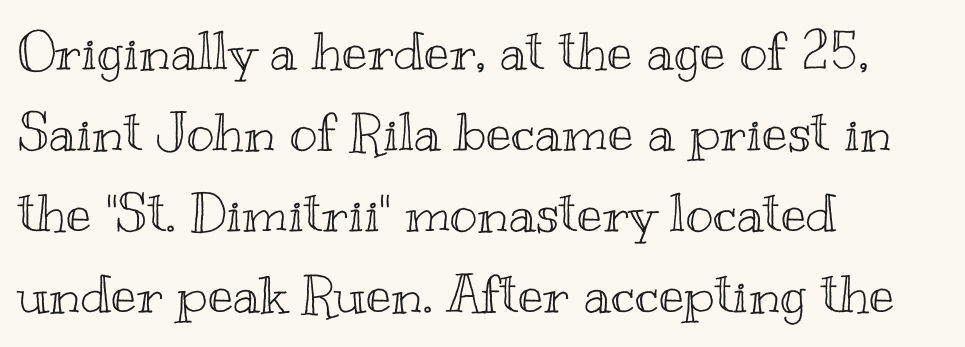
Line spacing here is normal. The rendering keeps characters at their native spacing. Horizontally, the lines are justified to the leading edge only. Is this a fixed-width face? No — the glyphs have proportional, varying widths. Letters rest on an invisible, unmarked baseline.
